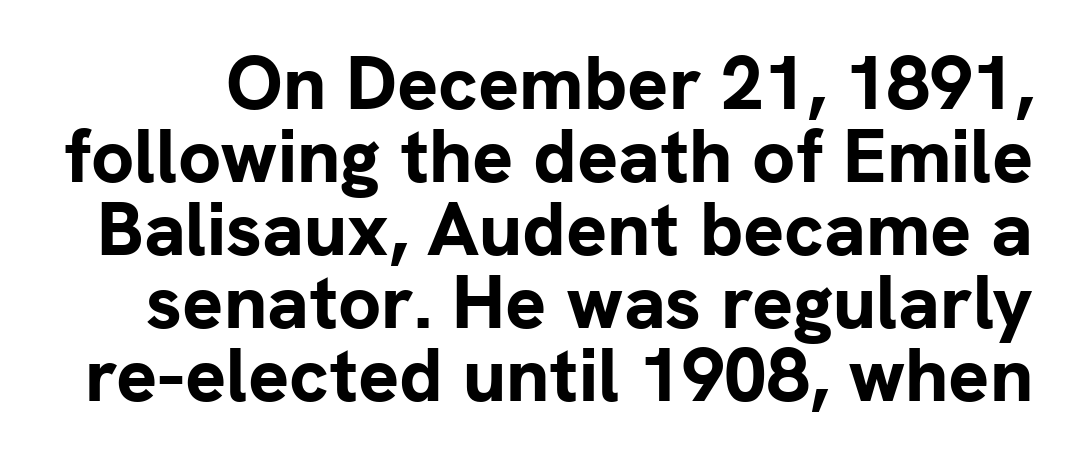
The image shows 76 px bold sans-serif type, upright; set tight line spacing (0.96x), normal letter spacing, not underlined; low stroke contrast and a medium x-height.
